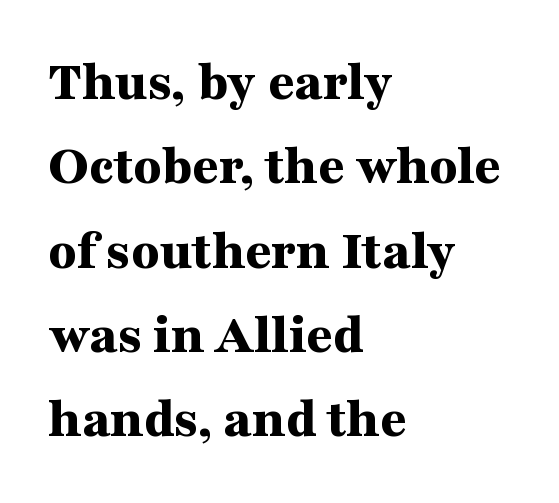
Q: Is the text bold? A: Yes.
Q: Is the text italic (slanted)? A: No, it is upright.
Q: Is the typeface a serif or a sans-serif typeface? A: Serif.
Q: Is the text underlined? A: No.
Q: How is the paragraph aligned? A: Left-aligned.
Q: Is the spacing between letters normal or unusually wide? A: Normal.
Q: Is the spacing between lines tight, normal or loose? A: Normal.
Q: Width (condensed, normal, or wide)? A: Wide.
Q: Stroke contrast? A: Medium.
Q: x-height? A: Medium.
Q: Monospaced? A: No.
